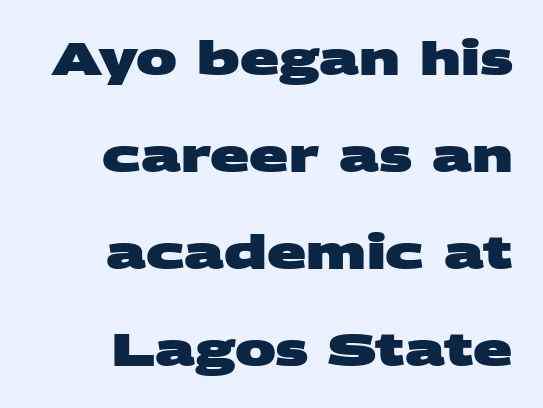
The image shows 46 px heavy, wide sans-serif type; set right-aligned, loose line spacing (2.11x), normal letter spacing, not underlined; medium stroke contrast and a large x-height.
